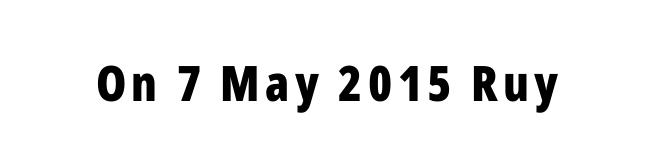
{"serif": "no", "italic": "no", "bold": "yes", "weight": "bold", "width": "condensed", "stroke_contrast": "low", "x_height": "medium", "monospaced": "no", "underline": "no", "glyph_px": 49}
